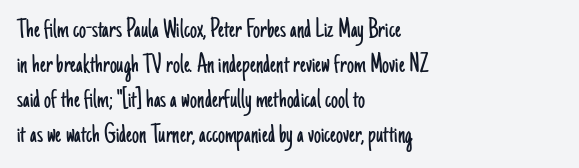
The words here are not underlined. These lines are composed in type without serifs. Bold? No — there's no thickening of the strokes. What stands out about the letter spacing? Nothing — it is the standard amount.
